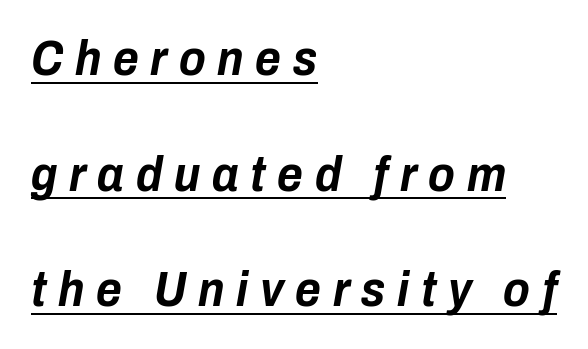
{"italic": "yes", "lean": "right", "slant_degrees": 10, "bold": "yes", "weight": "bold", "width": "condensed", "stroke_contrast": "low", "x_height": "medium", "monospaced": "no", "underline": "yes", "align": "left", "line_spacing": "loose", "line_spacing_ratio": 2.36, "letter_spacing": "wide", "letter_spacing_em": 0.24, "glyph_px": 49}
